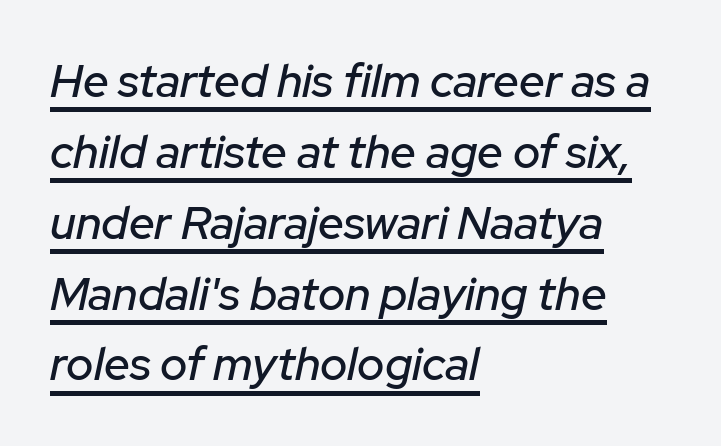
Q: Is the text italic (slanted)? A: Yes, it leans right by about 12 degrees.
Q: Is the text underlined? A: Yes.
Q: How is the paragraph aligned? A: Left-aligned.
Q: Is the spacing between letters normal or unusually wide? A: Normal.
Q: Is the spacing between lines tight, normal or loose? A: Normal.
Q: Width (condensed, normal, or wide)? A: Normal.
Q: Stroke contrast? A: Low.
Q: x-height? A: Medium.
Q: Monospaced? A: No.
